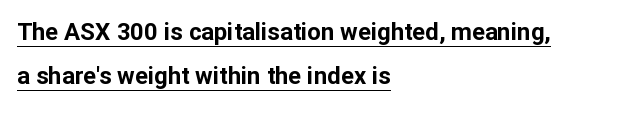
The image shows 24 px bold type, upright; set left-aligned, line spacing 1.85x, normal letter spacing, underlined.
